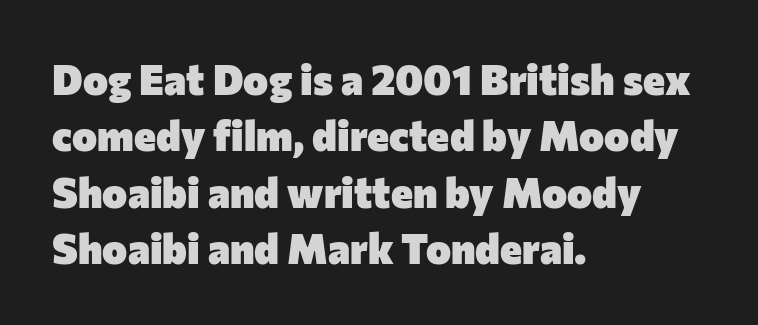
The image shows 42 px heavy sans-serif type, upright; set left-aligned, normal line spacing (1.34x), normal letter spacing, not underlined; low stroke contrast and a medium x-height.
